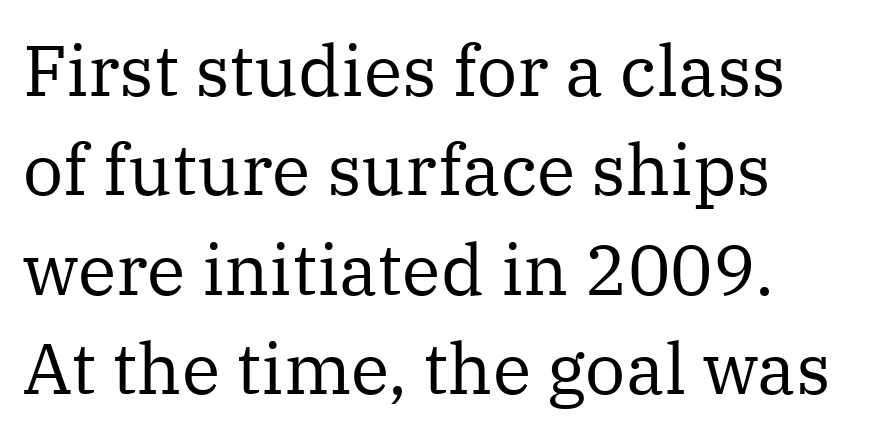
{"serif": "yes", "italic": "no", "bold": "no", "weight": "regular", "width": "normal", "stroke_contrast": "medium", "x_height": "medium", "monospaced": "no", "underline": "no", "line_spacing": "normal", "line_spacing_ratio": 1.4, "letter_spacing": "normal", "letter_spacing_em": 0.0, "glyph_px": 71}
